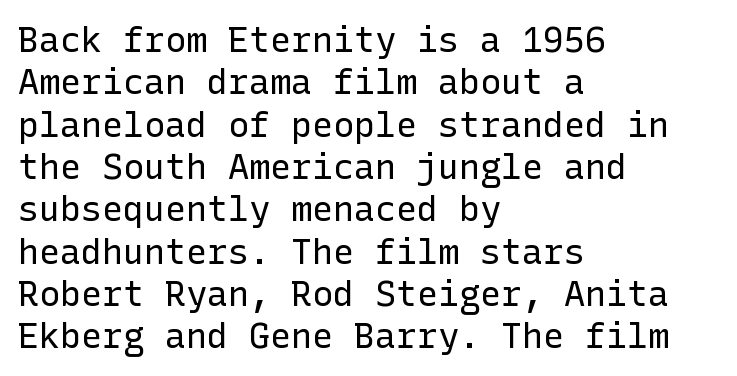
{"serif": "no", "italic": "no", "bold": "no", "weight": "regular", "width": "normal", "stroke_contrast": "low", "x_height": "medium", "underline": "no", "align": "left", "line_spacing_ratio": 1.21, "letter_spacing": "normal", "letter_spacing_em": 0.0, "glyph_px": 35}
